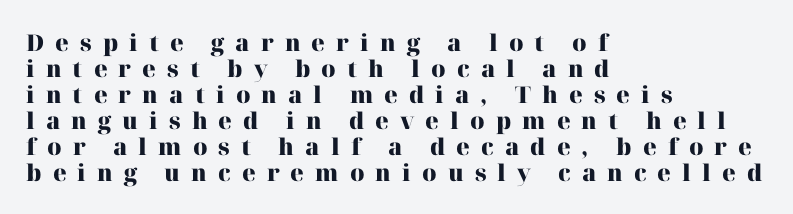
{"italic": "no", "bold": "yes", "underline": "no", "align": "left", "line_spacing": "tight", "line_spacing_ratio": 1.13, "letter_spacing": "wide", "letter_spacing_em": 0.48, "glyph_px": 23}
